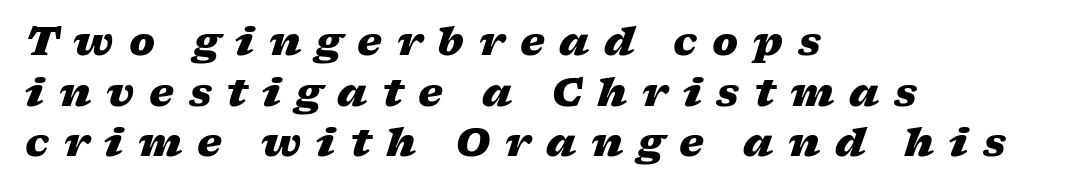
Q: Is the text bold? A: Yes.
Q: Is the text italic (slanted)? A: Yes, it leans right by about 17 degrees.
Q: Is the text underlined? A: No.
Q: How is the paragraph aligned? A: Left-aligned.
Q: Is the spacing between letters normal or unusually wide? A: Unusually wide.
Q: Is the spacing between lines tight, normal or loose? A: Normal.
Q: Width (condensed, normal, or wide)? A: Wide.
Q: Stroke contrast? A: Low.
Q: x-height? A: Medium.
Q: Monospaced? A: No.
